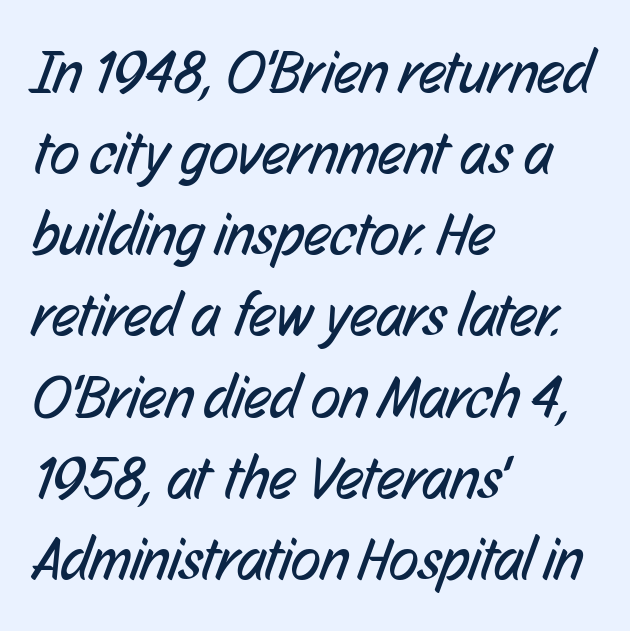
You can tell from the bare stems that sans-serif type was used. Varying glyph widths throughout — classic text-font behaviour. The lines are quadded left. Heaviness? Minimal to ordinary, like unemphasized prose. If you measured baseline to baseline, you'd find a middling distance. The letters sit at their default tracking, neither squeezed nor spread.
